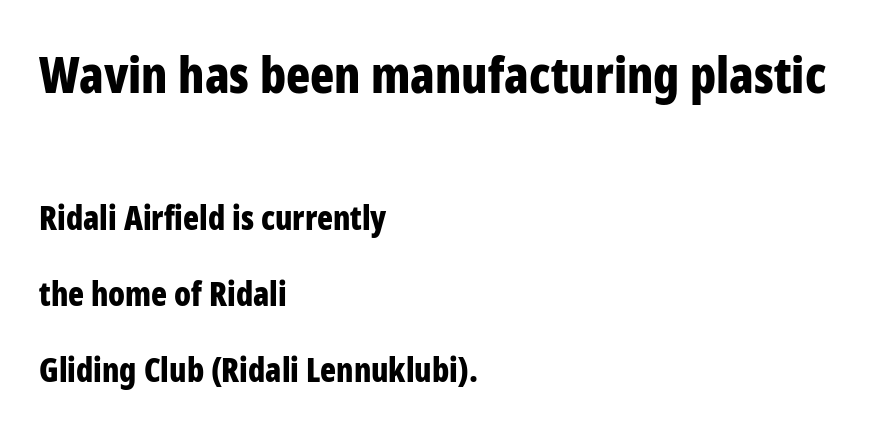
{"serif": "no", "italic": "no", "bold": "yes", "weight": "bold", "width": "condensed", "stroke_contrast": "low", "x_height": "medium", "monospaced": "no", "underline": "no", "align": "left", "line_spacing": "loose", "line_spacing_ratio": 2.3, "letter_spacing": "normal", "letter_spacing_em": 0.0, "larger_block": "first", "size_ratio": 1.52, "glyph_px": 50}
